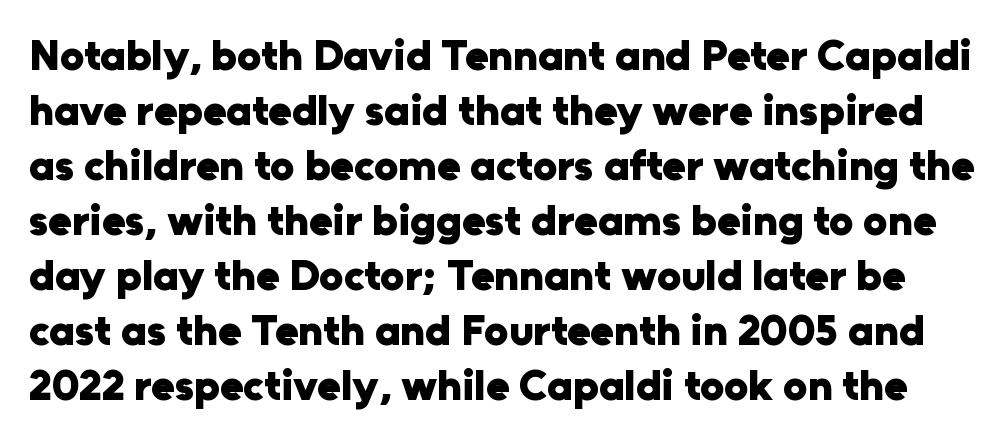
The foot of each line stays bare and open. Set as a true bold cut, around the 700 mark. Letter spacing: default. Normally led — the rows are evenly, conventionally spaced.
